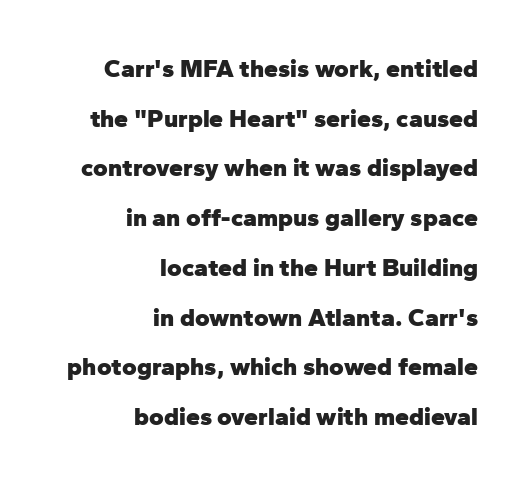
Whoever set this chose breathing room over compactness in the vertical rhythm. If you drew a ruler down the right edge, every line would touch it. Words appear dense and cohesive because spacing is normal. You'd pick this weight for a headline — it's a proper bold. The string is rendered with underlining switched off.
